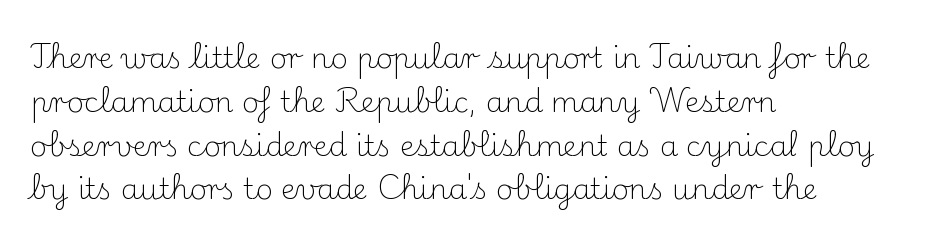
{"serif": "yes", "italic": "no", "bold": "no", "weight": "light", "width": "normal", "stroke_contrast": "medium", "x_height": "small", "monospaced": "no", "underline": "no", "align": "left", "line_spacing": "normal", "line_spacing_ratio": 1.51, "letter_spacing": "normal", "letter_spacing_em": 0.0, "glyph_px": 29}
